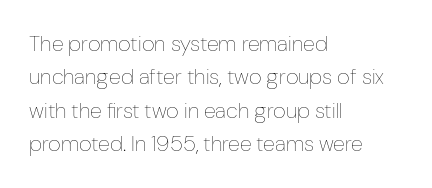
Summary of vertical rhythm: regular, with standard interline spacing. No extra ink here — the face is not bold. Quick note: not italic, upright. Horizontal alignment here is leftward, the default for most running prose.
